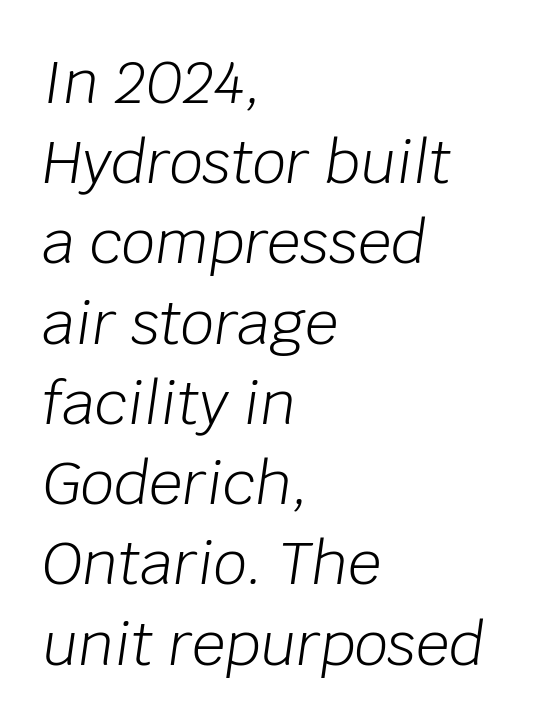
Q: Is the text bold? A: No.
Q: Is the text italic (slanted)? A: Yes, it leans right by about 8 degrees.
Q: Is the text underlined? A: No.
Q: How is the paragraph aligned? A: Left-aligned.
Q: Is the spacing between letters normal or unusually wide? A: Normal.
Q: Is the spacing between lines tight, normal or loose? A: Normal.
Q: Width (condensed, normal, or wide)? A: Normal.
Q: Stroke contrast? A: Low.
Q: x-height? A: Large.
Q: Monospaced? A: No.
